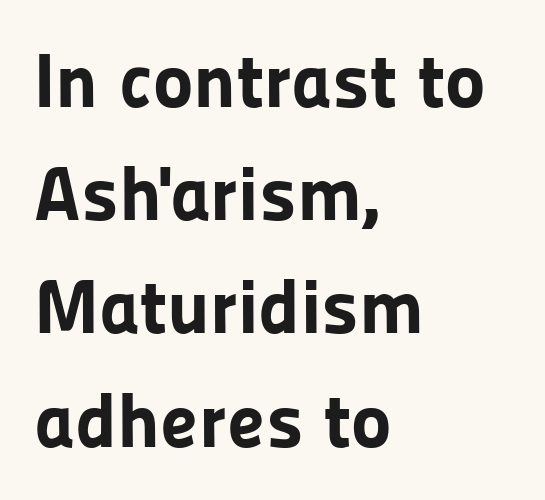
{"serif": "no", "italic": "no", "bold": "yes", "weight": "bold", "width": "normal", "stroke_contrast": "low", "x_height": "medium", "monospaced": "no", "underline": "no", "align": "left", "line_spacing": "normal", "line_spacing_ratio": 1.47, "letter_spacing": "normal", "letter_spacing_em": 0.0, "glyph_px": 77}
